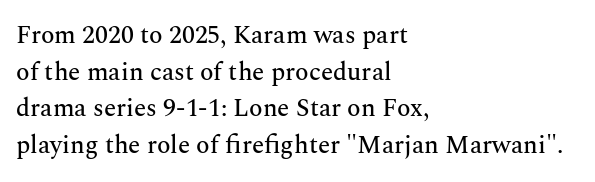
The letters stand straight up with perfectly vertical stems. The tracking reads as untouched default to a designer's eye. Vertical spacing — default. All the whitespace from short lines collects on the right. Bare-footed words on every line.
